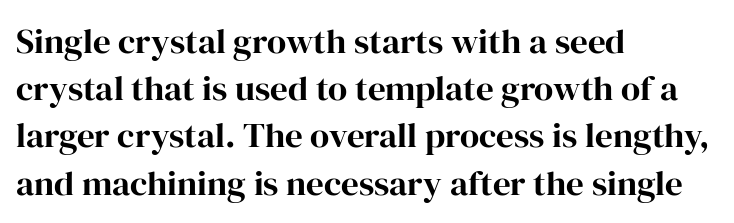
{"serif": "yes", "italic": "no", "width": "normal", "stroke_contrast": "high", "x_height": "medium", "monospaced": "no", "underline": "no", "align": "left", "line_spacing": "normal", "line_spacing_ratio": 1.35, "letter_spacing": "normal", "letter_spacing_em": 0.0, "glyph_px": 35}
